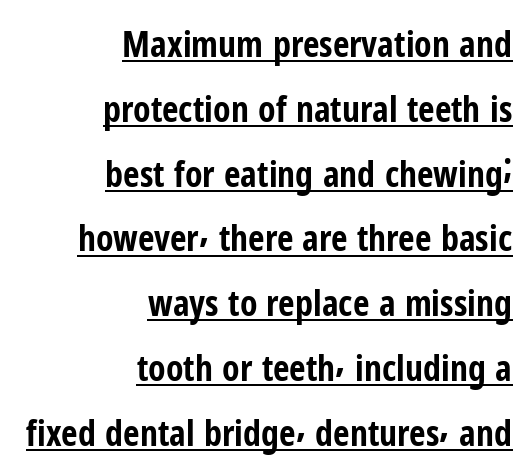
The image shows 36 px bold, condensed sans-serif type, upright; set right-aligned, line spacing 1.8x, normal letter spacing, underlined; low stroke contrast and a medium x-height.
